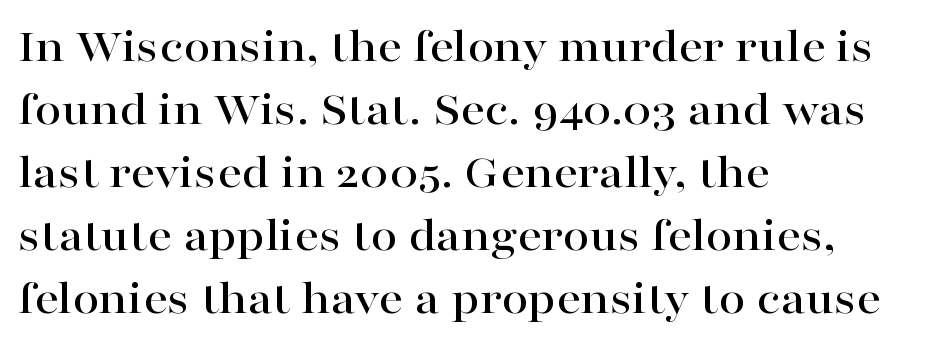
{"serif": "yes", "italic": "no", "width": "wide", "stroke_contrast": "high", "x_height": "medium", "monospaced": "no", "underline": "no", "align": "left", "line_spacing": "normal", "line_spacing_ratio": 1.31, "letter_spacing": "normal", "letter_spacing_em": 0.0, "glyph_px": 48}
